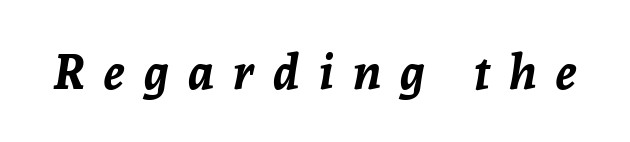
Here the glyphs are tracked loosely, breaking word shapes into spaced letters. Compared with ordinary roman type, these characters are visibly tilted. Heavy, bold letterforms. A typesetter would call this proportional, since set widths differ per character. Words float on clear page, feet unadorned.
